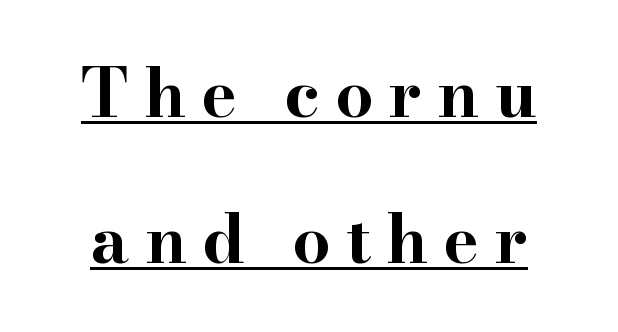
Q: Is the text bold? A: Yes.
Q: Is the text italic (slanted)? A: No, it is upright.
Q: Is the typeface a serif or a sans-serif typeface? A: Serif.
Q: Is the text underlined? A: Yes.
Q: How is the paragraph aligned? A: Centered.
Q: Is the spacing between letters normal or unusually wide? A: Unusually wide.
Q: Is the spacing between lines tight, normal or loose? A: Loose.
Q: Width (condensed, normal, or wide)? A: Wide.
Q: Stroke contrast? A: High.
Q: x-height? A: Small.
Q: Monospaced? A: No.
